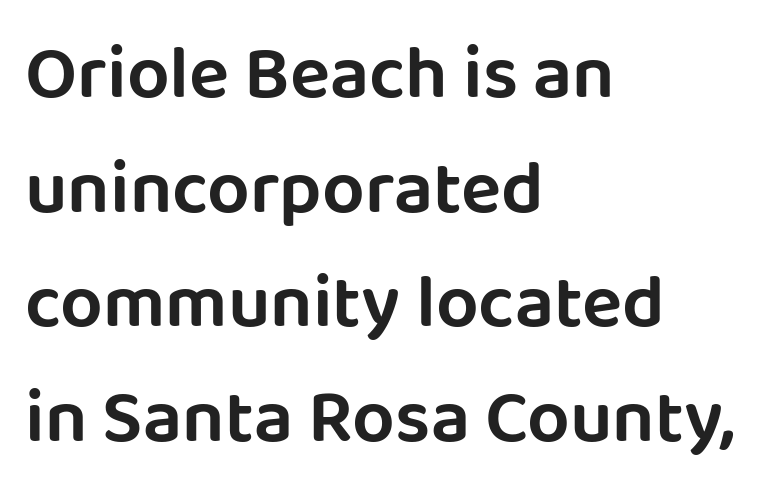
Q: Is the text italic (slanted)? A: No, it is upright.
Q: Is the typeface a serif or a sans-serif typeface? A: Sans-serif.
Q: Is the text underlined? A: No.
Q: How is the paragraph aligned? A: Left-aligned.
Q: Is the spacing between letters normal or unusually wide? A: Normal.
Q: Is the spacing between lines tight, normal or loose? A: Normal.
Q: Width (condensed, normal, or wide)? A: Normal.
Q: Stroke contrast? A: Low.
Q: x-height? A: Large.
Q: Monospaced? A: No.
